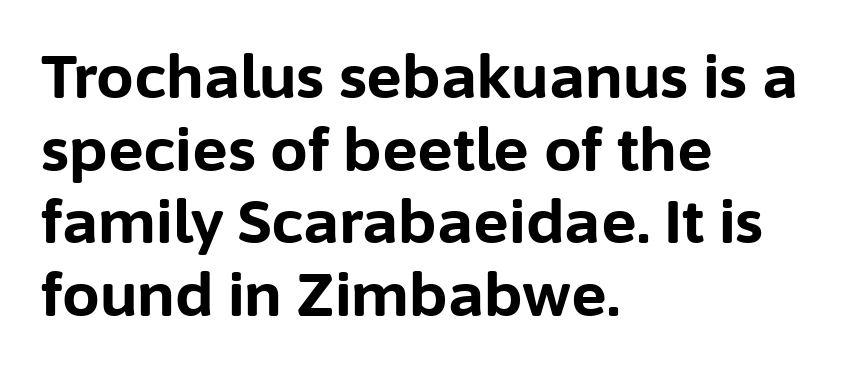
Strokes here are thick enough to call this a true bold. A typesetter would call this zero additional tracking. Notice how the passage keeps a crisp vertical edge on the left only. Honestly, there is no underline to notice here at all.
